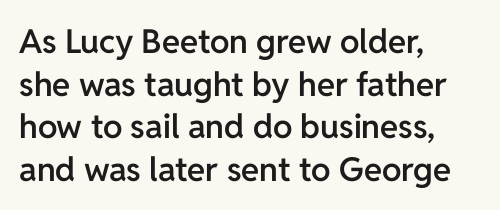
{"serif": "no", "italic": "no", "bold": "semi", "weight": "semibold", "width": "normal", "stroke_contrast": "low", "x_height": "medium", "monospaced": "no", "underline": "no", "align": "left", "line_spacing": "normal", "line_spacing_ratio": 1.29, "letter_spacing": "normal", "letter_spacing_em": 0.0, "glyph_px": 33}
